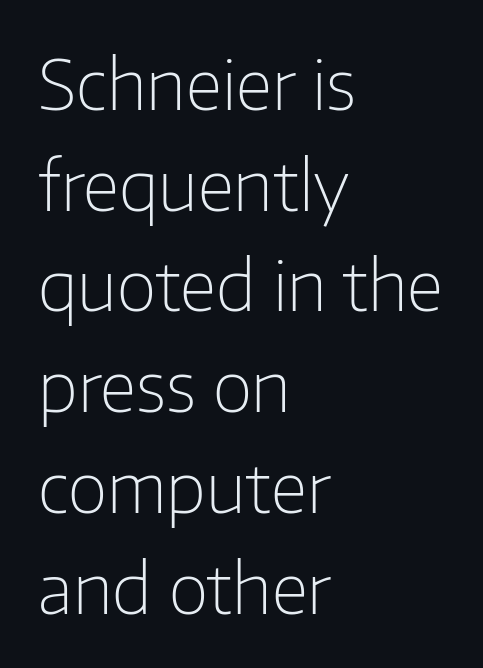
{"serif": "no", "italic": "no", "bold": "no", "weight": "light", "width": "normal", "stroke_contrast": "low", "x_height": "medium", "monospaced": "no", "underline": "no", "align": "left", "line_spacing": "normal", "line_spacing_ratio": 1.46, "letter_spacing": "normal", "letter_spacing_em": 0.0, "glyph_px": 69}
